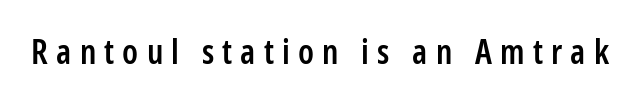
{"serif": "no", "italic": "no", "bold": "semi", "weight": "semibold", "width": "condensed", "stroke_contrast": "low", "x_height": "medium", "monospaced": "no", "underline": "no", "letter_spacing": "wide", "letter_spacing_em": 0.24, "glyph_px": 34}
